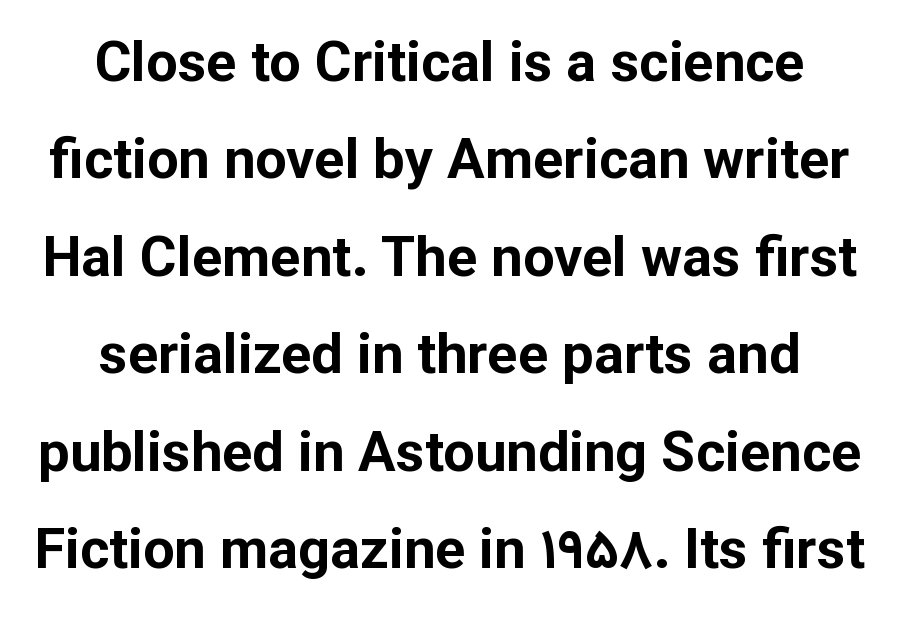
I'd call this a sans setting — the letters go barefoot. Clear beneath every line of the passage. The letterforms sit shoulder to shoulder at normal distance. Ascenders rise straight up at ninety degrees. Visually the block forms a symmetrical silhouette, jagged on both flanks. This sample has the flowing, uneven cadence of proportional lettering.
